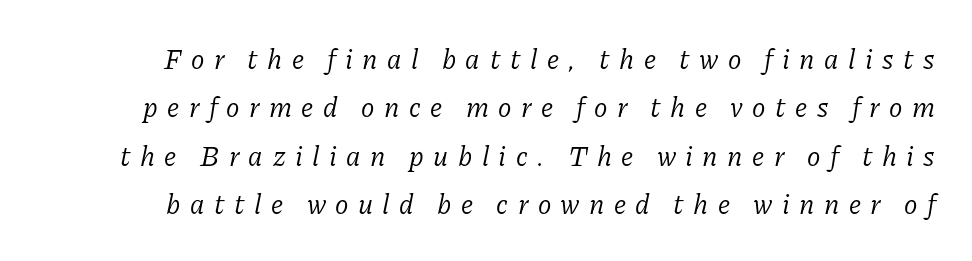
The image shows 28 px light serif type, italic (leaning right); set line spacing 1.73x, unusually wide letter spacing (+0.34 em), not underlined; low stroke contrast and a medium x-height.
